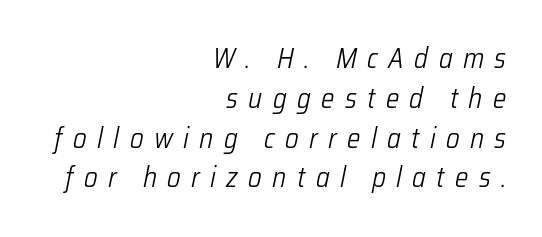
Q: Is the text bold? A: No.
Q: Is the text italic (slanted)? A: Yes, it leans right by about 12 degrees.
Q: Is the text underlined? A: No.
Q: How is the paragraph aligned? A: Right-aligned.
Q: Is the spacing between letters normal or unusually wide? A: Unusually wide.
Q: Is the spacing between lines tight, normal or loose? A: Normal.
Q: Width (condensed, normal, or wide)? A: Condensed.
Q: Stroke contrast? A: Low.
Q: x-height? A: Medium.
Q: Monospaced? A: No.
